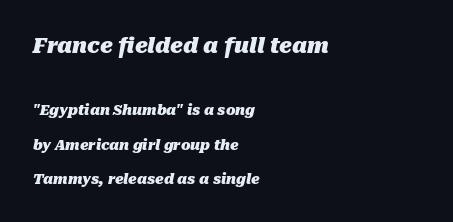
The image shows 21 px bold type, italic (leaning right); set left-aligned, loose line spacing (2.48x), normal letter spacing, not underlined; the first (top) block is 1.5x larger.
